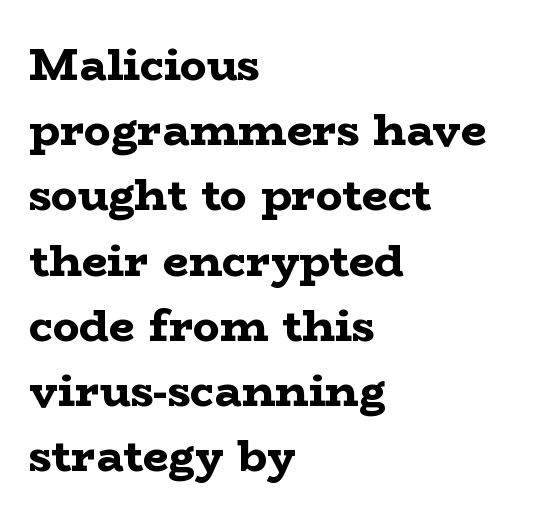
Q: Is the text bold? A: Yes.
Q: Is the text italic (slanted)? A: No, it is upright.
Q: Is the typeface a serif or a sans-serif typeface? A: Serif.
Q: Is the text underlined? A: No.
Q: How is the paragraph aligned? A: Left-aligned.
Q: Is the spacing between letters normal or unusually wide? A: Normal.
Q: Is the spacing between lines tight, normal or loose? A: Normal.
Q: Width (condensed, normal, or wide)? A: Wide.
Q: Stroke contrast? A: Low.
Q: x-height? A: Medium.
Q: Monospaced? A: No.
